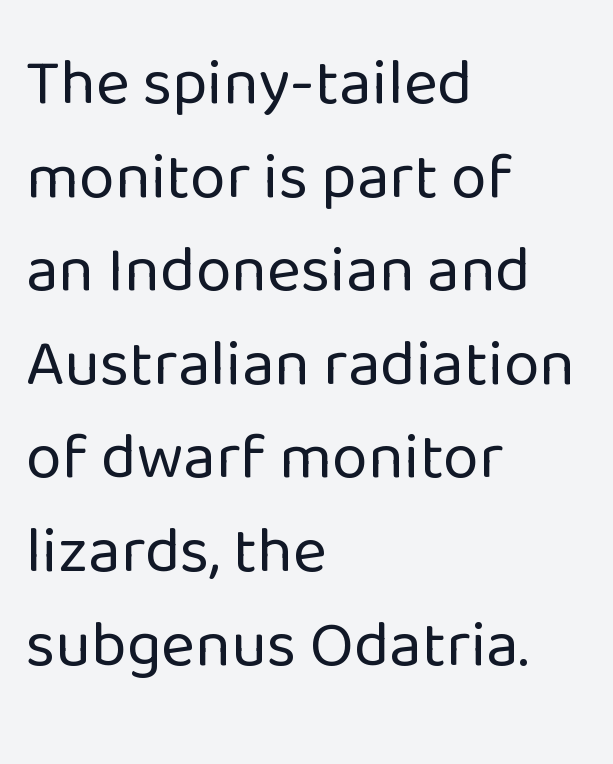
Q: Is the text bold? A: No.
Q: Is the text italic (slanted)? A: No, it is upright.
Q: Is the typeface a serif or a sans-serif typeface? A: Sans-serif.
Q: Is the text underlined? A: No.
Q: How is the paragraph aligned? A: Left-aligned.
Q: Is the spacing between letters normal or unusually wide? A: Normal.
Q: Is the spacing between lines tight, normal or loose? A: Normal.
Q: Width (condensed, normal, or wide)? A: Normal.
Q: Stroke contrast? A: Low.
Q: x-height? A: Medium.
Q: Monospaced? A: No.
